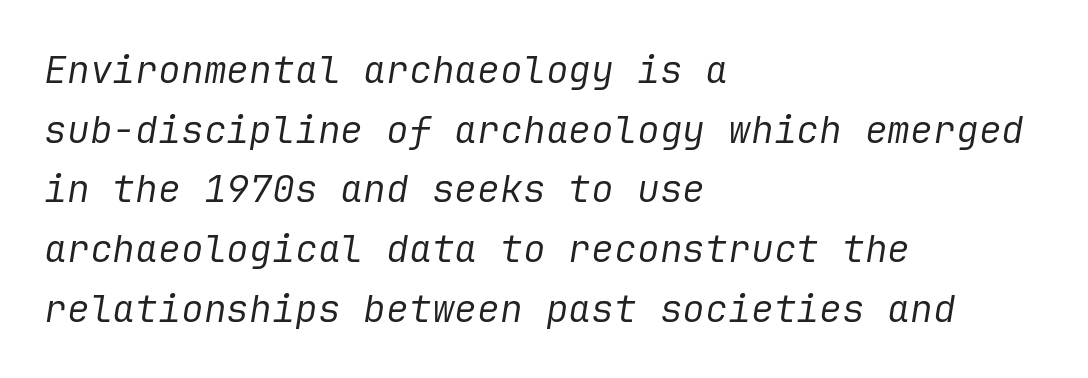
One glance says typical: line gaps are just what's usual. Characters follow at the spacing the type designer built in. Every character sits at an angle, as italics do. The passage is arranged the way most books set body copy — flush left. Caption: face not bold, strokes unweighted.
